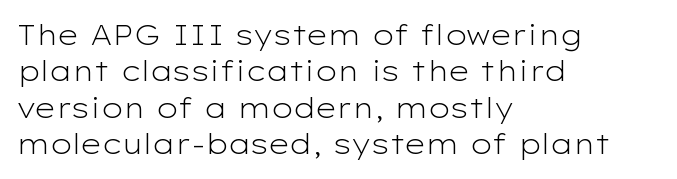
The image shows 28 px light, wide sans-serif type, upright; set left-aligned, normal line spacing (1.3x), normal letter spacing, not underlined; low stroke contrast and a medium x-height.
